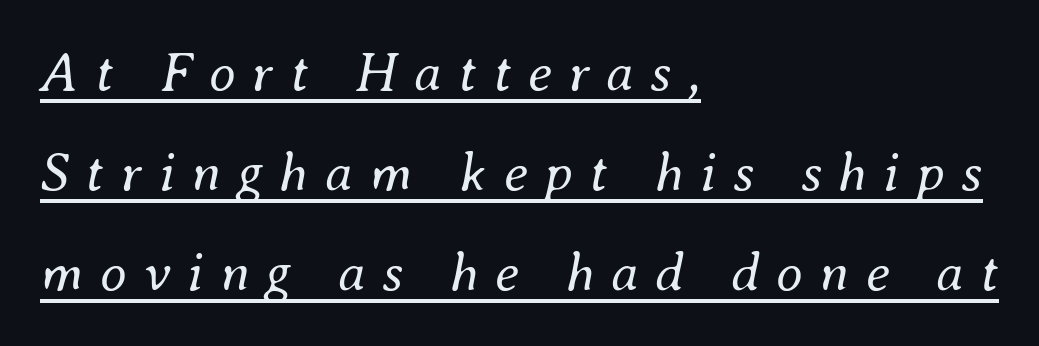
The image shows 55 px regular-weight type, italic (leaning right); set left-aligned, line spacing 1.82x, unusually wide letter spacing (+0.3 em), underlined; medium stroke contrast and a small x-height.
